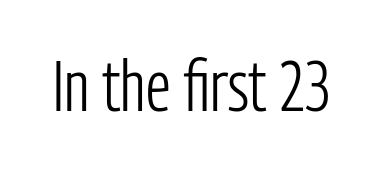
The image shows 72 px light, condensed sans-serif type, upright; set normal letter spacing, not underlined; low stroke contrast and a medium x-height.
